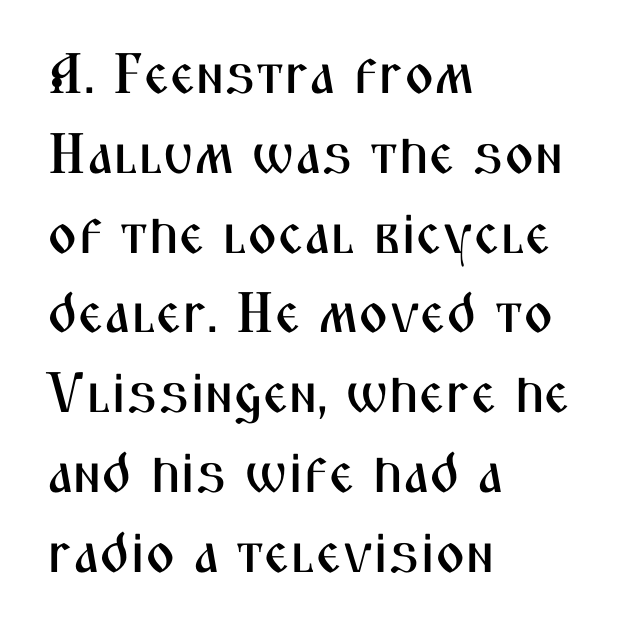
The image shows 57 px condensed sans-serif type, upright; set left-aligned, normal line spacing (1.4x), normal letter spacing, not underlined; medium stroke contrast and a medium x-height.
